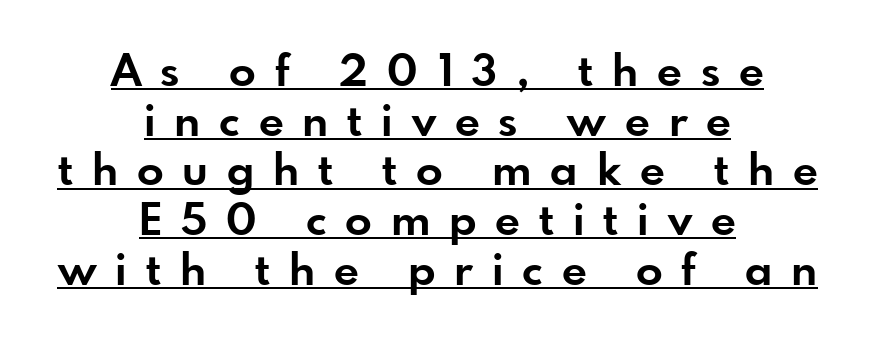
The image shows 44 px bold sans-serif type, upright; set centered, tight line spacing (1.13x), unusually wide letter spacing (+0.43 em), underlined; low stroke contrast and a small x-height.
